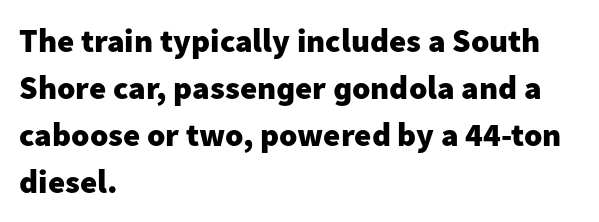
The image shows 33 px heavy sans-serif type, upright; set left-aligned, normal line spacing (1.42x), normal letter spacing, not underlined; low stroke contrast and a medium x-height.
